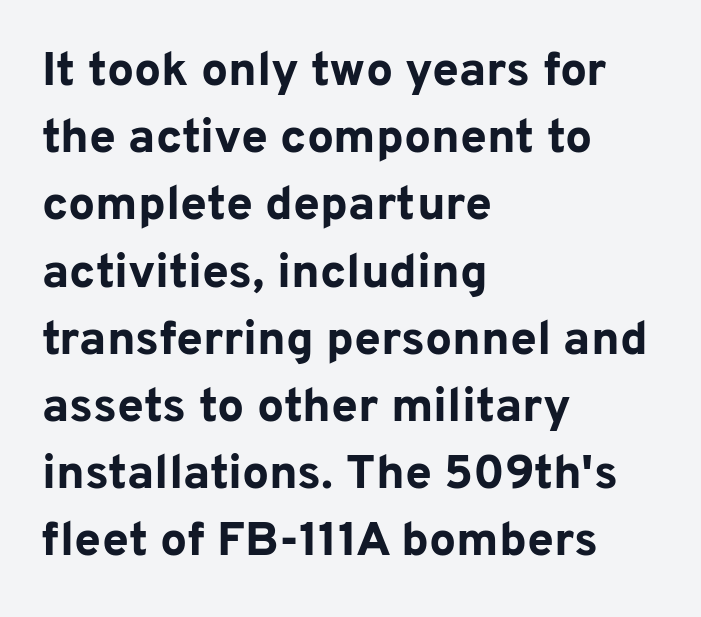
Q: Is the text bold? A: Yes.
Q: Is the text italic (slanted)? A: No, it is upright.
Q: Is the typeface a serif or a sans-serif typeface? A: Sans-serif.
Q: Is the text underlined? A: No.
Q: How is the paragraph aligned? A: Left-aligned.
Q: Is the spacing between letters normal or unusually wide? A: Normal.
Q: Is the spacing between lines tight, normal or loose? A: Normal.
Q: Width (condensed, normal, or wide)? A: Normal.
Q: Stroke contrast? A: Low.
Q: x-height? A: Medium.
Q: Monospaced? A: No.
